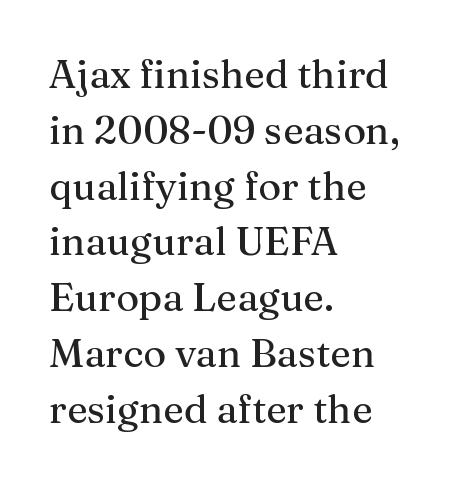
The image shows 39 px serif type, upright; set left-aligned, normal line spacing (1.43x), normal letter spacing, not underlined; medium stroke contrast and a medium x-height.
